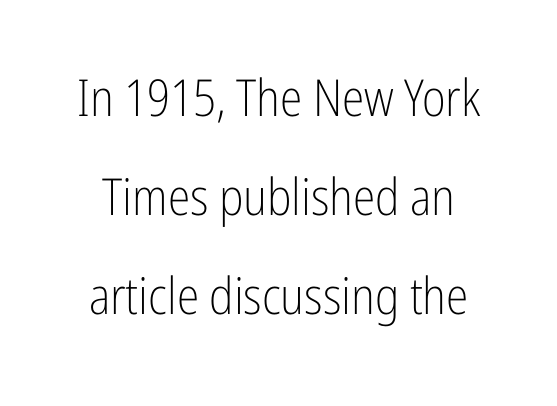
Lines of text with bare space underneath. The font family rendered here belongs to the sans-serif group. You could not count columns in this text — the font is proportionally spaced. Leading: increased.
